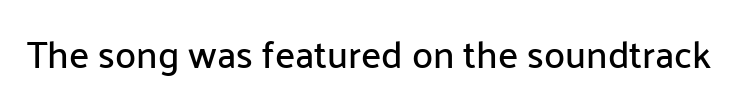
The image shows 38 px sans-serif type, upright; set normal letter spacing, not underlined; low stroke contrast and a medium x-height.
